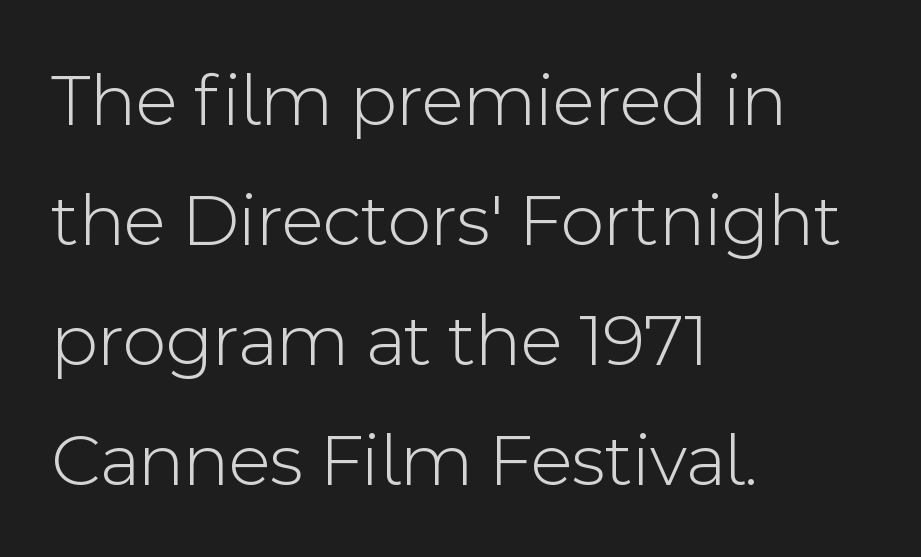
The type sits square on the baseline with zero lean. A bare baseline throughout the passage. Successive baselines arrive at the customary interval. A student would call this left alignment; a typographer would say flush left, rag right.
